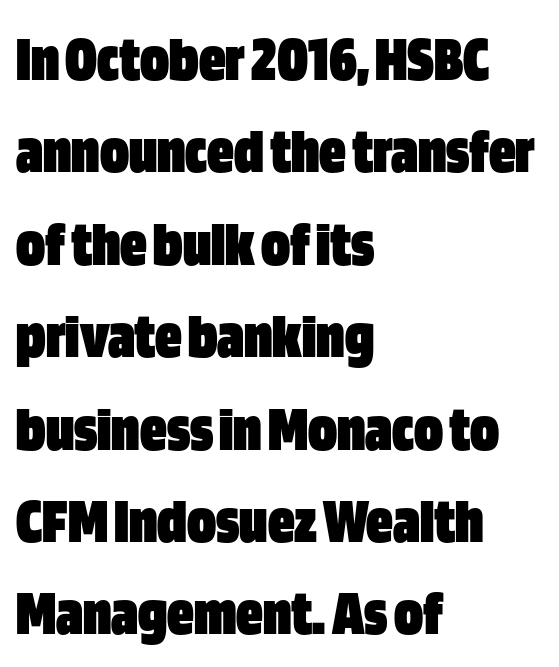
{"serif": "no", "italic": "no", "bold": "yes", "weight": "heavy", "width": "condensed", "stroke_contrast": "low", "x_height": "large", "monospaced": "no", "underline": "no", "align": "left", "line_spacing": "normal", "line_spacing_ratio": 1.4, "letter_spacing": "normal", "letter_spacing_em": 0.0, "glyph_px": 66}
